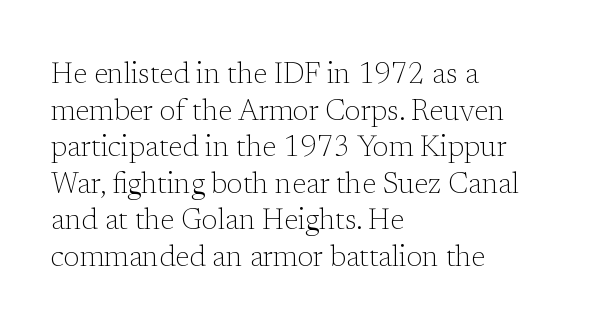
{"serif": "yes", "italic": "no", "bold": "no", "weight": "light", "width": "normal", "stroke_contrast": "low", "x_height": "medium", "monospaced": "no", "underline": "no", "align": "left", "line_spacing": "normal", "line_spacing_ratio": 1.26, "letter_spacing": "normal", "letter_spacing_em": 0.0, "glyph_px": 29}
